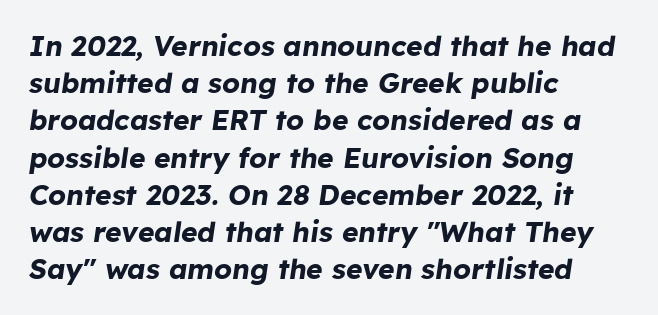
{"italic": "yes", "lean": "right", "slant_degrees": 8, "bold": "yes", "weight": "bold", "width": "normal", "stroke_contrast": "low", "x_height": "medium", "monospaced": "no", "underline": "no", "align": "left", "line_spacing": "normal", "line_spacing_ratio": 1.33, "letter_spacing": "normal", "letter_spacing_em": 0.0, "glyph_px": 28}
